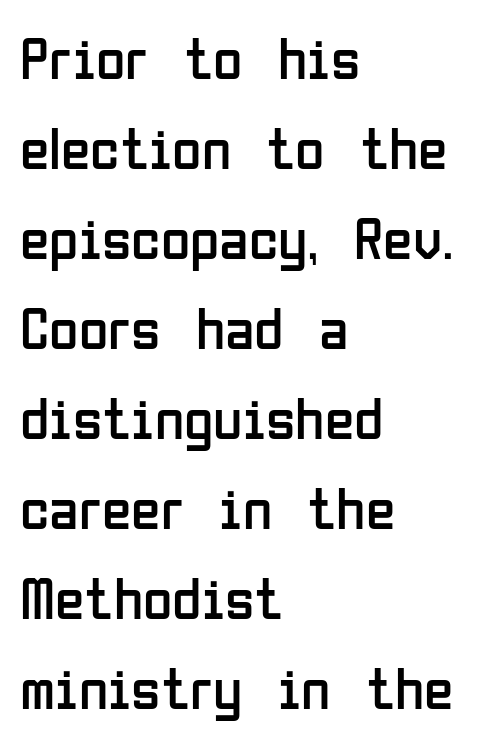
Character widths vary here, with narrow letters taking less room than wide ones. Caption: standard tracking, unaltered. Tall strokes in this sample are plumb rather than angled. Descender tails drop into unmarked territory.
